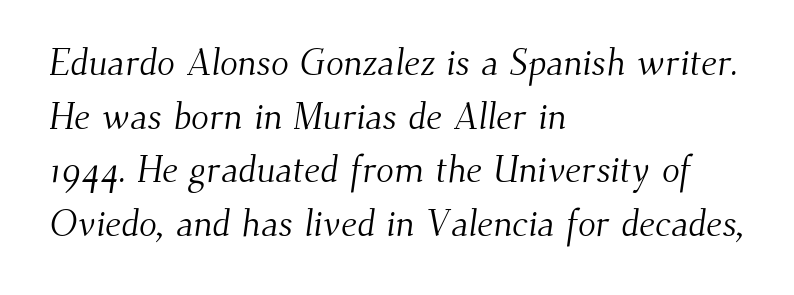
{"serif": "yes", "bold": "no", "weight": "light", "width": "normal", "stroke_contrast": "medium", "x_height": "small", "monospaced": "no", "underline": "no", "align": "left", "line_spacing": "normal", "line_spacing_ratio": 1.45, "letter_spacing": "normal", "letter_spacing_em": 0.0, "glyph_px": 37}
